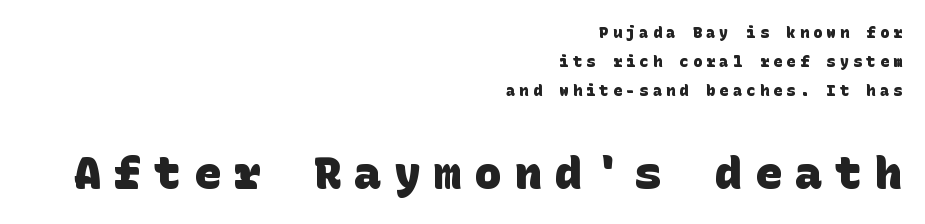
The image shows 45 px heavy sans-serif type; set right-aligned, loose line spacing (1.93x), unusually wide letter spacing (+0.29 em), not underlined; the second (bottom) block is 3.0x larger; low stroke contrast and a large x-height.
